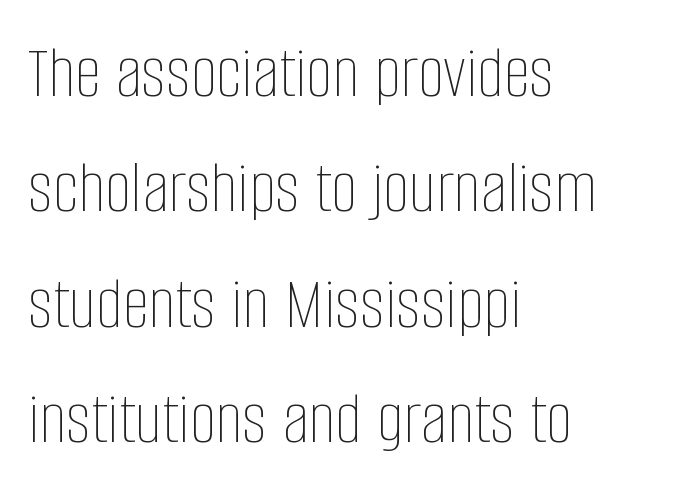
Looks like regular typesetting: each glyph gets only the width it needs. The lettering stays uniformly vertical, giving the passage a roman look. All the whitespace from short lines collects on the right. Summary of vertical rhythm: regular, with standard interline spacing. Stem width sits at or under what a default text font uses. The tracking reads as untouched default to a designer's eye.
